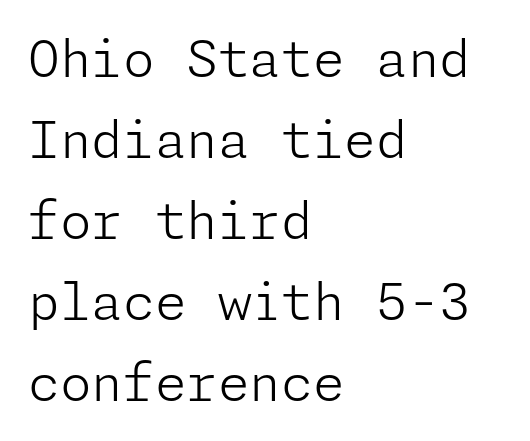
The image shows 51 px light sans-serif type, upright; set left-aligned, normal line spacing (1.59x), normal letter spacing, not underlined; low stroke contrast and a medium x-height.
